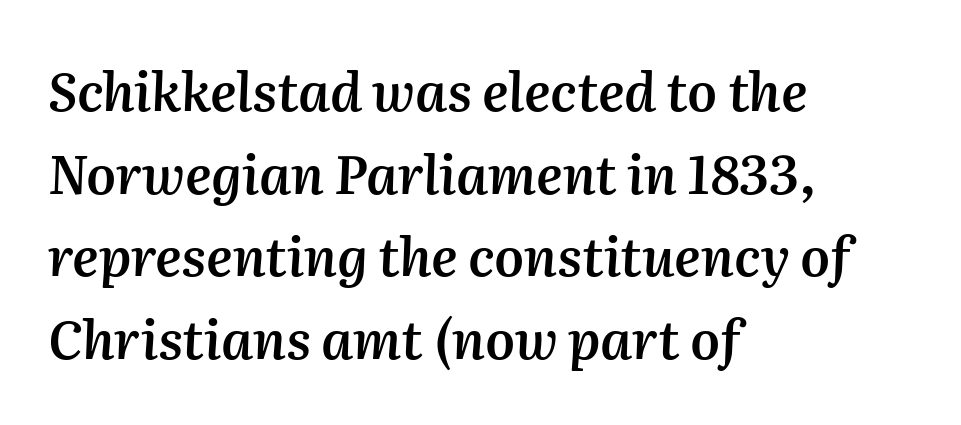
The image shows 53 px semibold type, italic (leaning right); set left-aligned, normal line spacing (1.56x), normal letter spacing, not underlined; medium stroke contrast and a medium x-height.
